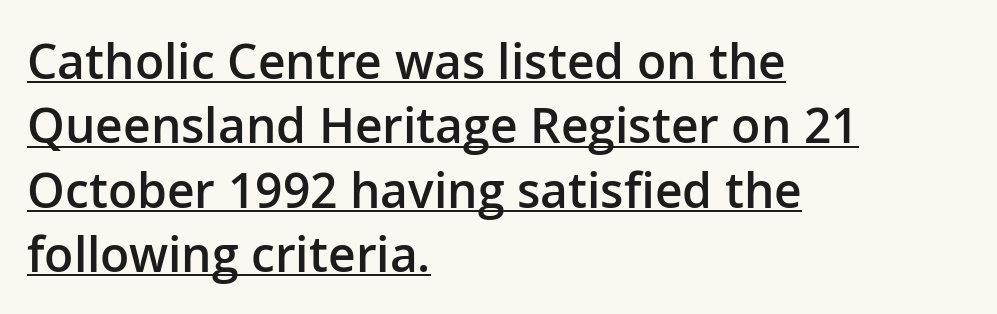
Q: Is the text bold? A: Semi-bold.
Q: Is the text italic (slanted)? A: No, it is upright.
Q: Is the typeface a serif or a sans-serif typeface? A: Sans-serif.
Q: Is the text underlined? A: Yes.
Q: How is the paragraph aligned? A: Left-aligned.
Q: Is the spacing between letters normal or unusually wide? A: Normal.
Q: Is the spacing between lines tight, normal or loose? A: Normal.
Q: Width (condensed, normal, or wide)? A: Normal.
Q: Stroke contrast? A: Low.
Q: x-height? A: Medium.
Q: Monospaced? A: No.
